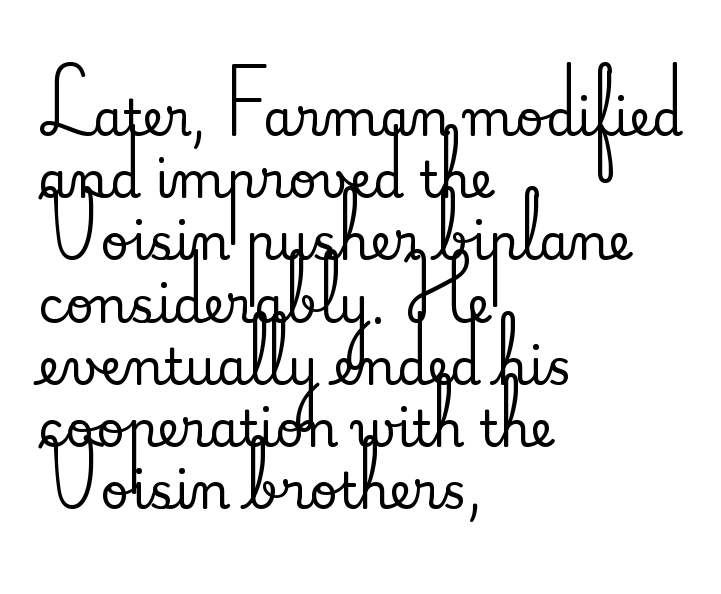
The image shows 49 px serif type, upright; set left-aligned, normal line spacing (1.27x), normal letter spacing, not underlined; medium stroke contrast and a small x-height.
